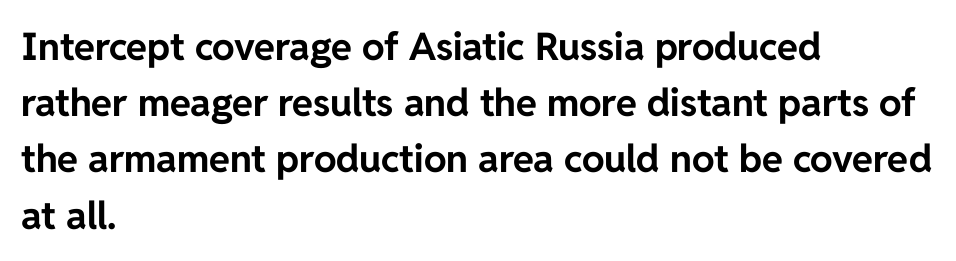
Honestly, the row spacing looks completely unremarkable. No feet cap the strokes, marking this as sans-serif type. Proportional: the letters do not fall into vertical columns. Just letters on the line, the space beneath them empty. The paragraph has a hard left edge and a soft right edge. Posture: straight, roman, zero tilt.
